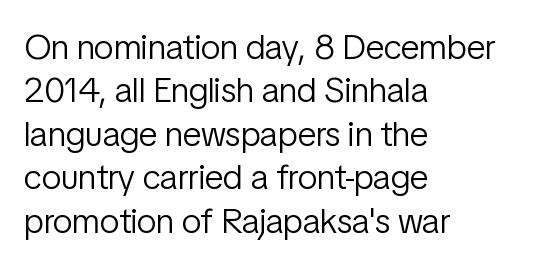
Q: Is the text bold? A: No.
Q: Is the text italic (slanted)? A: No, it is upright.
Q: Is the typeface a serif or a sans-serif typeface? A: Sans-serif.
Q: Is the text underlined? A: No.
Q: How is the paragraph aligned? A: Left-aligned.
Q: Is the spacing between letters normal or unusually wide? A: Normal.
Q: Width (condensed, normal, or wide)? A: Condensed.
Q: Stroke contrast? A: Low.
Q: x-height? A: Medium.
Q: Monospaced? A: No.
